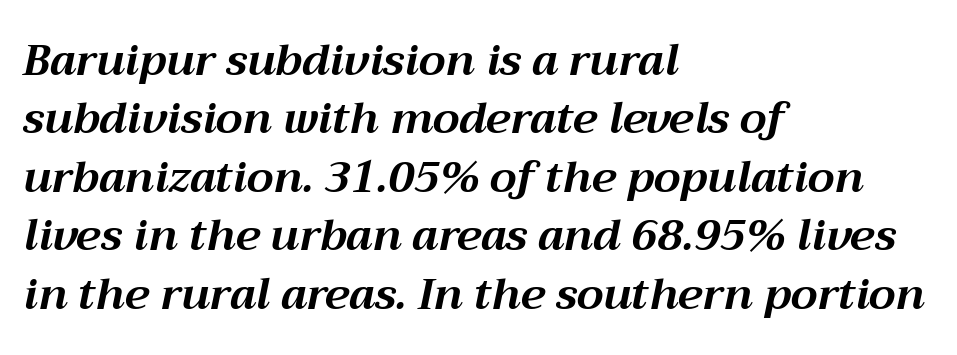
The image shows 43 px bold type, italic (leaning right); set left-aligned, normal line spacing (1.36x), normal letter spacing, not underlined; medium stroke contrast and a medium x-height.
